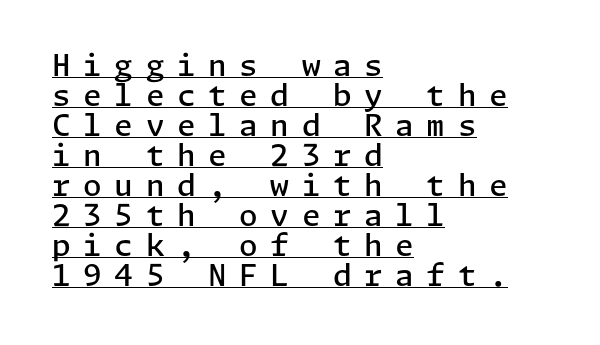
The image shows 30 px semibold sans-serif type, upright; set left-aligned, tight line spacing (1.0x), unusually wide letter spacing (+0.42 em), underlined; low stroke contrast and a medium x-height.
